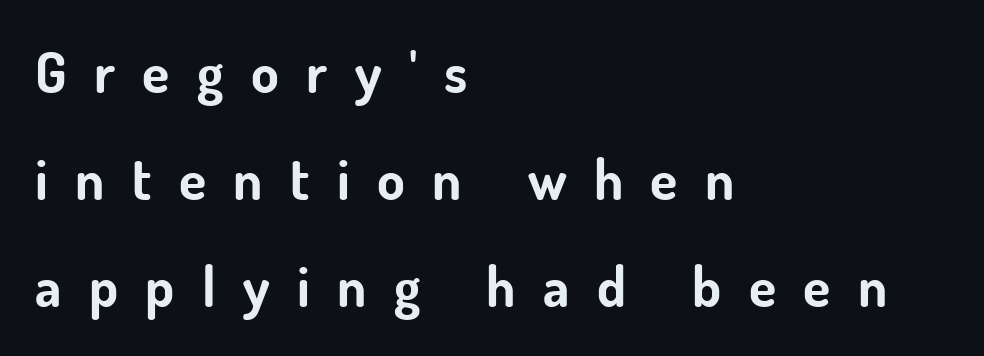
{"serif": "no", "italic": "no", "bold": "yes", "weight": "bold", "width": "normal", "stroke_contrast": "low", "x_height": "small", "monospaced": "no", "underline": "no", "align": "left", "line_spacing": "loose", "line_spacing_ratio": 1.91, "letter_spacing": "wide", "letter_spacing_em": 0.49, "glyph_px": 56}
